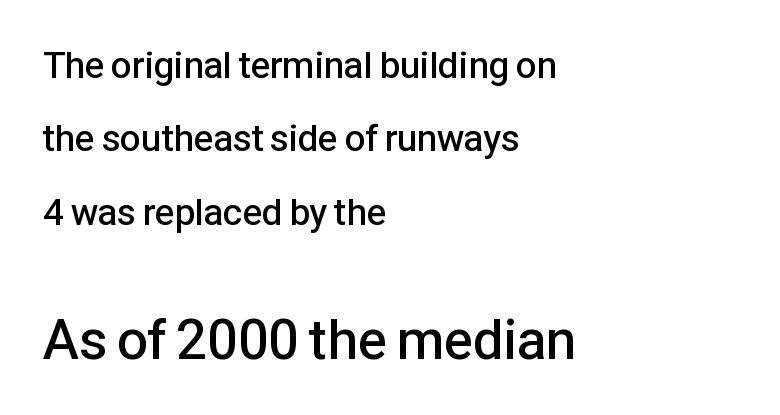
Q: Is the text bold? A: Semi-bold.
Q: Is the text italic (slanted)? A: No, it is upright.
Q: Is the typeface a serif or a sans-serif typeface? A: Sans-serif.
Q: Is the text underlined? A: No.
Q: How is the paragraph aligned? A: Left-aligned.
Q: Is the spacing between letters normal or unusually wide? A: Normal.
Q: Is the spacing between lines tight, normal or loose? A: Loose.
Q: Which block of text is set in a larger size, the first (top) or the second (bottom)? A: The second (bottom) one.
Q: Width (condensed, normal, or wide)? A: Normal.
Q: Stroke contrast? A: Low.
Q: x-height? A: Medium.
Q: Monospaced? A: No.
